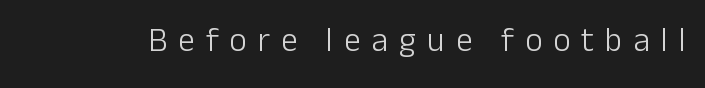
The image shows 33 px light sans-serif type, upright; set unusually wide letter spacing (+0.34 em), not underlined; low stroke contrast and a medium x-height.
